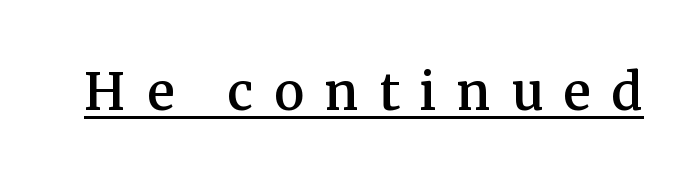
The image shows 69 px serif type, upright; set unusually wide letter spacing (+0.29 em), underlined; medium stroke contrast and a medium x-height.
